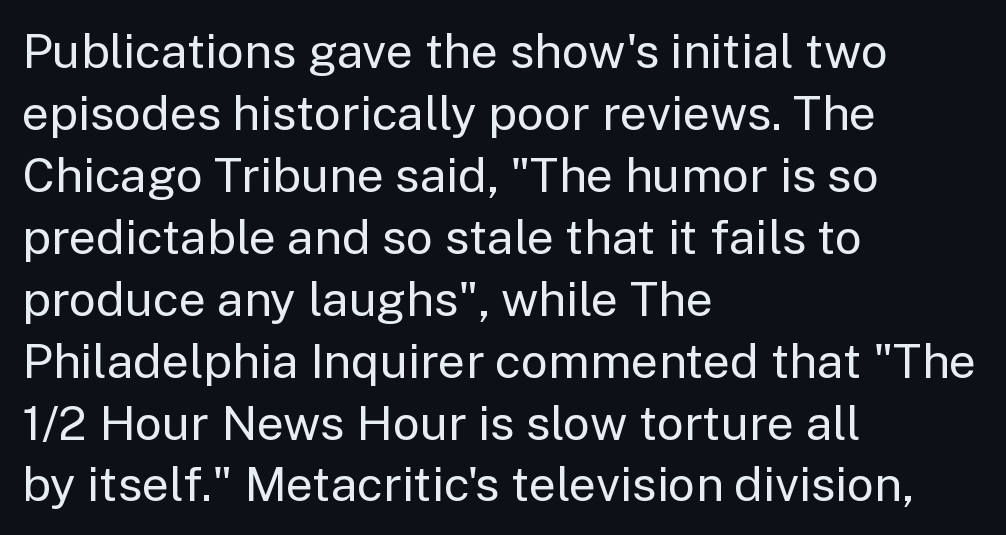
The image shows 48 px regular-weight sans-serif type, upright; set left-aligned, normal line spacing (1.29x), normal letter spacing, not underlined; low stroke contrast and a medium x-height.
